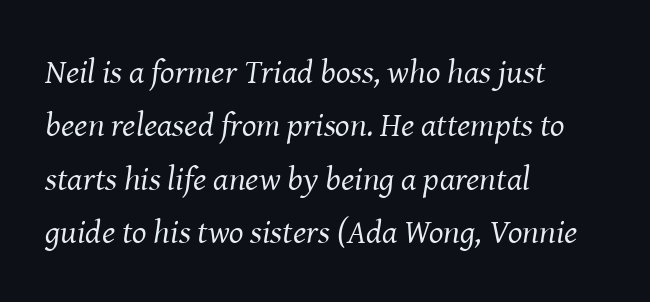
A typesetter would call this proportional, since set widths differ per character. Weight: in the light-to-regular range. Line starts are locked; line ends wander. The passage shown leans; its letterforms are oblique. The horizontal fit of the characters is conventional and even.
